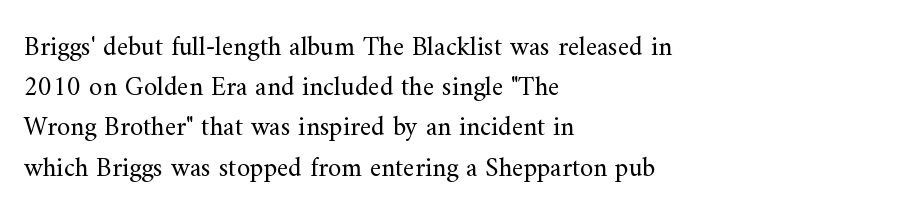
Q: Is the text bold? A: No.
Q: Is the text italic (slanted)? A: No, it is upright.
Q: Is the text underlined? A: No.
Q: How is the paragraph aligned? A: Left-aligned.
Q: Is the spacing between letters normal or unusually wide? A: Normal.
Q: Is the spacing between lines tight, normal or loose? A: Normal.
